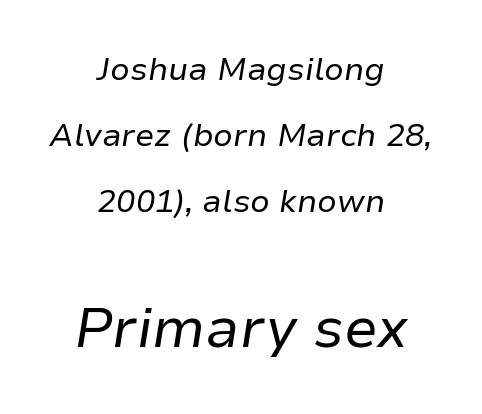
The image shows 56 px regular-weight type, italic (leaning right); set centered, loose line spacing (2.06x), normal letter spacing, not underlined; the second (bottom) block is 1.75x larger; low stroke contrast and a medium x-height.
